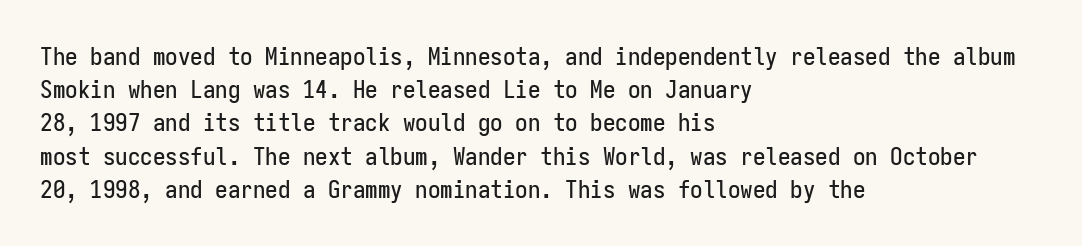
Students, observe: this is what conventionally led text looks like. Look at the tracking — it's just the regular setting, nothing added. The paragraph has a hard left edge and a soft right edge. Check under the words: just untouched page. The lettering holds an erect, upright posture throughout.
